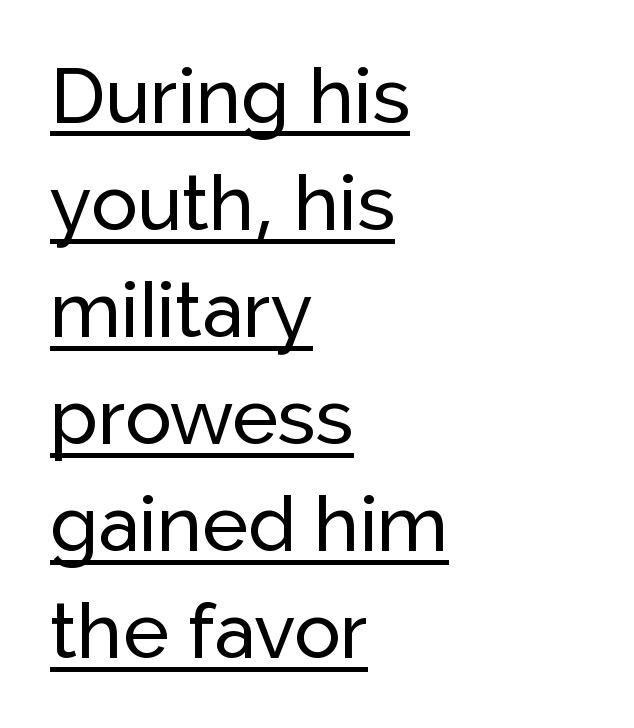
The image shows 77 px sans-serif type, upright; set left-aligned, normal line spacing (1.39x), normal letter spacing, underlined; low stroke contrast and a medium x-height.
